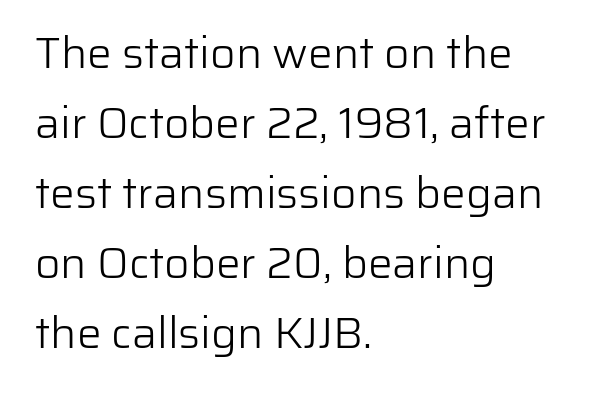
Is the letter spacing exaggerated? No — it looks like the ordinary default. The paragraph shown leans on its left margin. No italicization has been applied; the sample stays upright. The area under the type is left untouched. Serif or sans? Sans — the stroke terminals are bare. You could not count columns in this text — the font is proportionally spaced.
